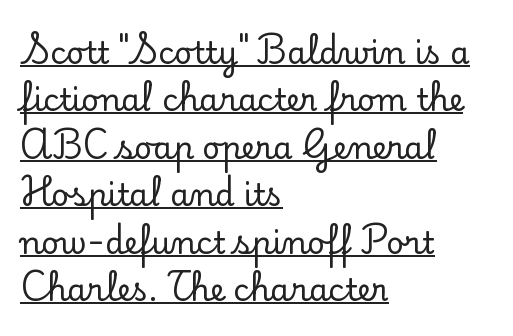
{"serif": "yes", "italic": "no", "width": "normal", "stroke_contrast": "low", "x_height": "small", "monospaced": "no", "underline": "yes", "align": "left", "line_spacing": "normal", "line_spacing_ratio": 1.53, "letter_spacing": "normal", "letter_spacing_em": 0.0, "glyph_px": 31}
